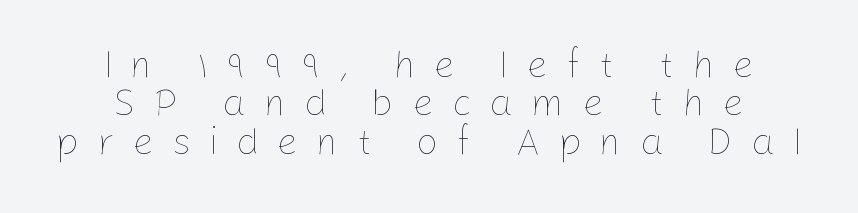
One glance says dense: line gaps are narrower than usual. Italic: no, the glyphs are upright roman. Any mark beneath the type? The region is blank. Line starts and ends both wander, symmetrically. Is the stroke heavy? The answer is a plain regular-or-lighter. Note the varied advance widths — an 'i' is clearly narrower than an 'm'.
